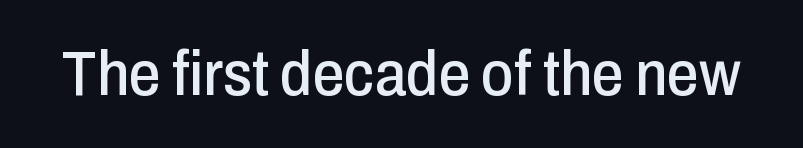
The image shows 63 px condensed sans-serif type, upright; set normal letter spacing, not underlined; low stroke contrast and a medium x-height.
